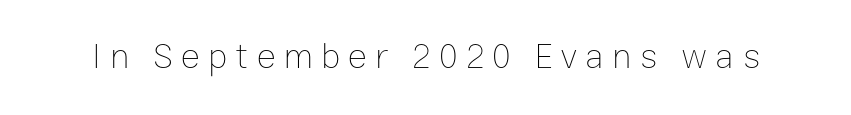
Q: Is the text bold? A: No.
Q: Is the text italic (slanted)? A: No, it is upright.
Q: Is the text underlined? A: No.
Q: Is the spacing between letters normal or unusually wide? A: Unusually wide.
Q: Width (condensed, normal, or wide)? A: Normal.
Q: Stroke contrast? A: Low.
Q: x-height? A: Medium.
Q: Monospaced? A: No.
